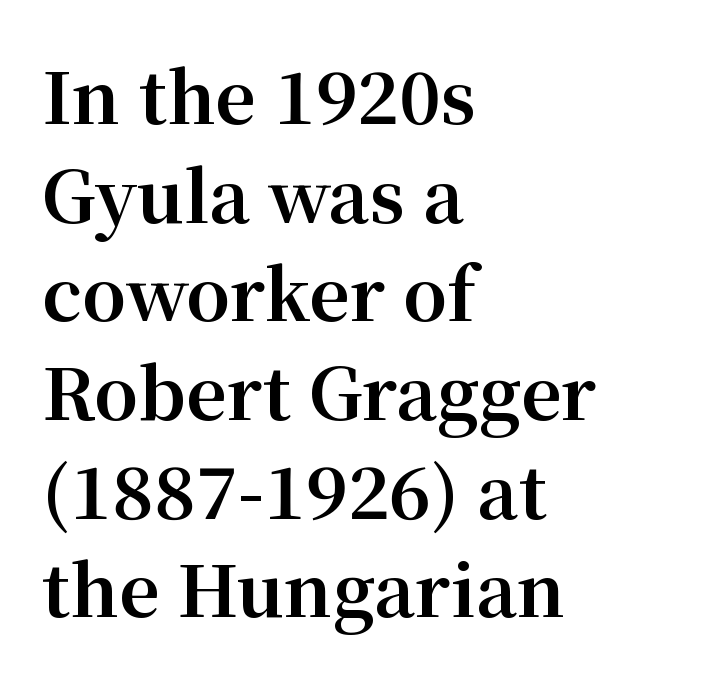
The image shows 71 px bold serif type, upright; set left-aligned, normal line spacing (1.39x), normal letter spacing, not underlined; medium stroke contrast and a medium x-height.
